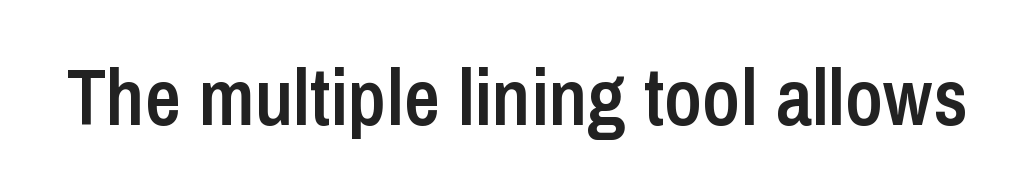
Q: Is the text bold? A: Semi-bold.
Q: Is the text italic (slanted)? A: No, it is upright.
Q: Is the typeface a serif or a sans-serif typeface? A: Sans-serif.
Q: Is the text underlined? A: No.
Q: Is the spacing between letters normal or unusually wide? A: Normal.
Q: Width (condensed, normal, or wide)? A: Condensed.
Q: Stroke contrast? A: Low.
Q: x-height? A: Medium.
Q: Monospaced? A: No.
